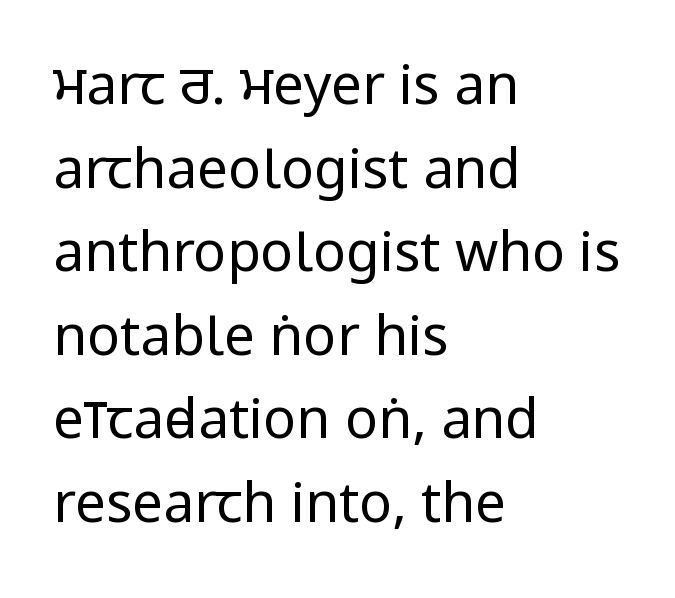
Q: Is the text bold? A: No.
Q: Is the text italic (slanted)? A: No, it is upright.
Q: Is the typeface a serif or a sans-serif typeface? A: Sans-serif.
Q: Is the text underlined? A: No.
Q: How is the paragraph aligned? A: Left-aligned.
Q: Is the spacing between letters normal or unusually wide? A: Normal.
Q: Is the spacing between lines tight, normal or loose? A: Normal.
Q: Width (condensed, normal, or wide)? A: Condensed.
Q: Stroke contrast? A: Low.
Q: x-height? A: Large.
Q: Monospaced? A: No.
